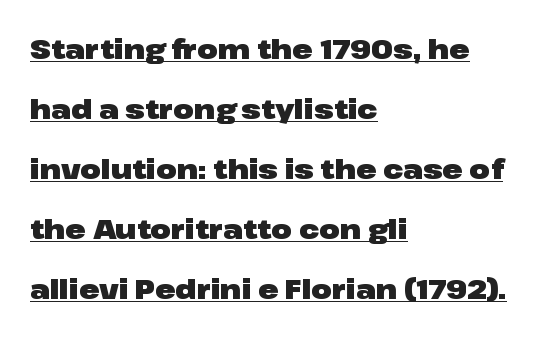
The image shows 27 px bold type, upright; set left-aligned, loose line spacing (2.22x), normal letter spacing, underlined.
